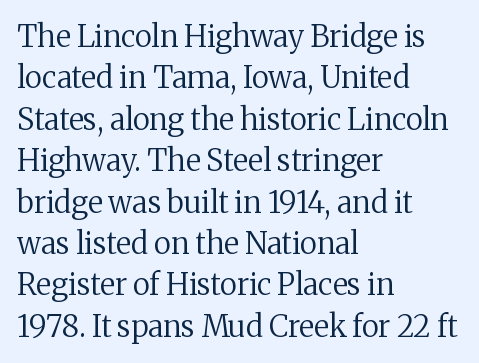
Q: Is the text bold? A: No.
Q: Is the text italic (slanted)? A: No, it is upright.
Q: Is the typeface a serif or a sans-serif typeface? A: Serif.
Q: Is the text underlined? A: No.
Q: How is the paragraph aligned? A: Left-aligned.
Q: Is the spacing between letters normal or unusually wide? A: Normal.
Q: Is the spacing between lines tight, normal or loose? A: Normal.
Q: Width (condensed, normal, or wide)? A: Normal.
Q: Stroke contrast? A: Medium.
Q: x-height? A: Medium.
Q: Monospaced? A: No.
